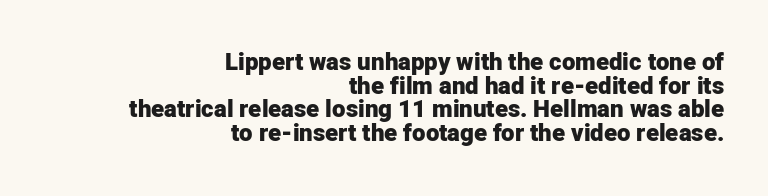
Q: Is the text bold? A: Yes.
Q: Is the text italic (slanted)? A: No, it is upright.
Q: Is the text underlined? A: No.
Q: How is the paragraph aligned? A: Right-aligned.
Q: Is the spacing between letters normal or unusually wide? A: Normal.
Q: Is the spacing between lines tight, normal or loose? A: Tight.
